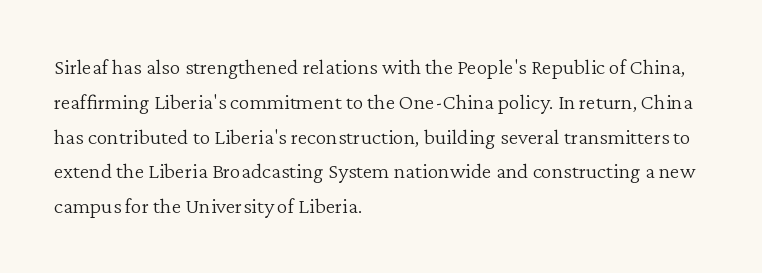
All the whitespace from short lines collects on the right. No extra tracking has been applied to these lines. Characters remain perfectly vertical along every line. The space beneath each line is pristine and unruled. Vertical stems look standard width or narrower in stroke.
